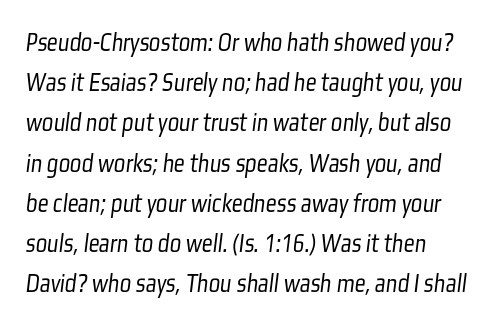
The image shows 27 px text type; set normal line spacing (1.49x), normal letter spacing, not underlined.
